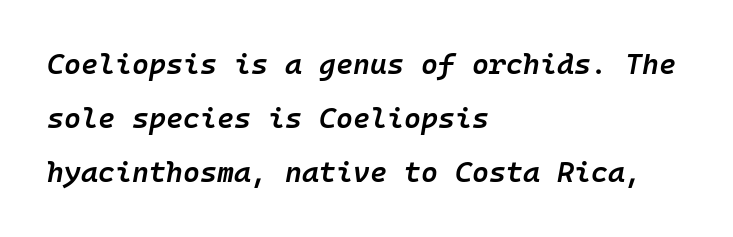
The image shows 29 px semibold type, italic (leaning right), monospaced; set left-aligned, line spacing 1.87x, normal letter spacing, not underlined; low stroke contrast and a medium x-height.
